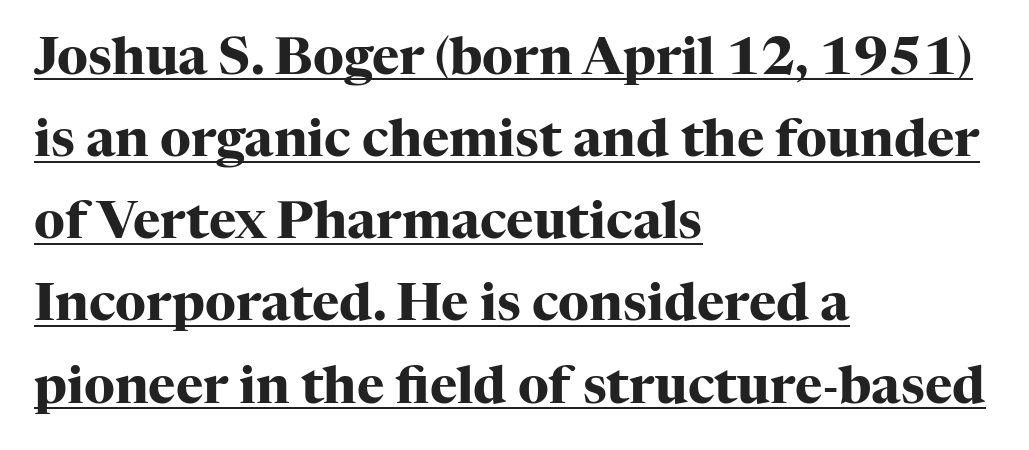
Q: Is the text bold? A: Yes.
Q: Is the text italic (slanted)? A: No, it is upright.
Q: Is the typeface a serif or a sans-serif typeface? A: Serif.
Q: Is the text underlined? A: Yes.
Q: How is the paragraph aligned? A: Left-aligned.
Q: Is the spacing between letters normal or unusually wide? A: Normal.
Q: Is the spacing between lines tight, normal or loose? A: Normal.
Q: Width (condensed, normal, or wide)? A: Normal.
Q: Stroke contrast? A: High.
Q: x-height? A: Medium.
Q: Monospaced? A: No.
